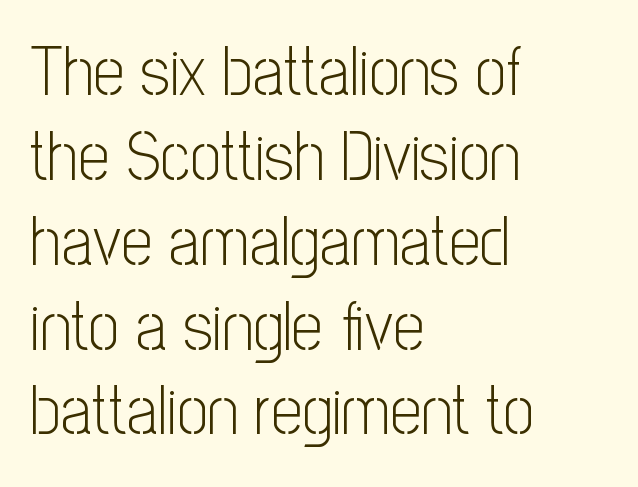
{"serif": "no", "italic": "no", "bold": "no", "weight": "light", "width": "condensed", "stroke_contrast": "low", "x_height": "medium", "monospaced": "no", "underline": "no", "align": "left", "line_spacing_ratio": 1.23, "letter_spacing": "normal", "letter_spacing_em": 0.0, "glyph_px": 69}
